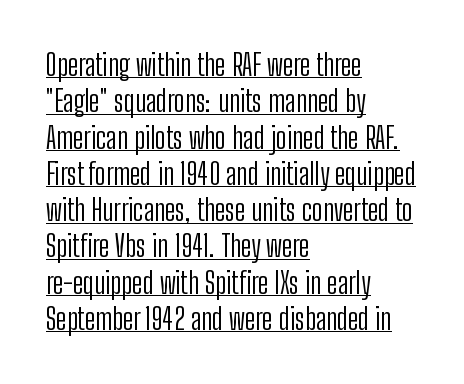
Q: Is the text bold? A: No.
Q: Is the text italic (slanted)? A: No, it is upright.
Q: Is the typeface a serif or a sans-serif typeface? A: Sans-serif.
Q: Is the text underlined? A: Yes.
Q: How is the paragraph aligned? A: Left-aligned.
Q: Is the spacing between letters normal or unusually wide? A: Normal.
Q: Width (condensed, normal, or wide)? A: Condensed.
Q: Stroke contrast? A: Low.
Q: x-height? A: Medium.
Q: Monospaced? A: No.
